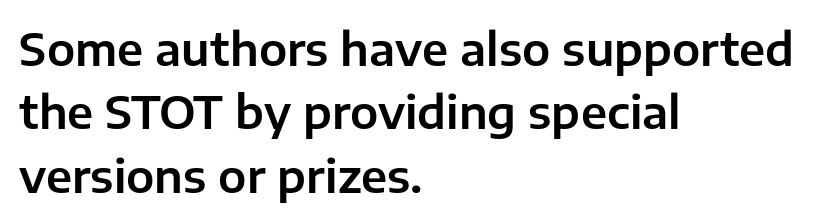
Summary of vertical rhythm: regular, with standard interline spacing. Compared with a centered layout, this one pins lines to the left instead. The lettering holds an erect, upright posture throughout. Underlining? Definitely not there.
